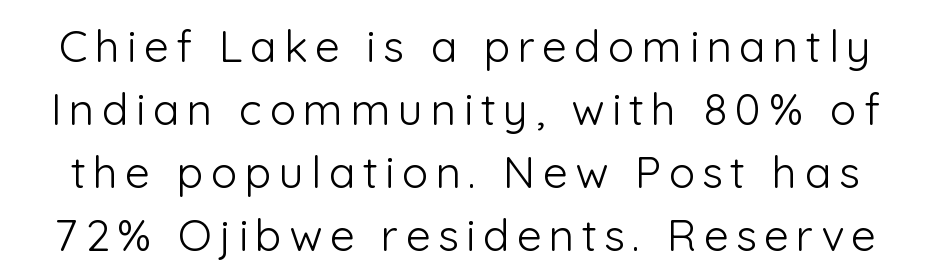
{"serif": "no", "italic": "no", "bold": "no", "weight": "light", "width": "normal", "stroke_contrast": "low", "x_height": "medium", "monospaced": "no", "underline": "no", "line_spacing": "normal", "line_spacing_ratio": 1.43, "glyph_px": 44}
